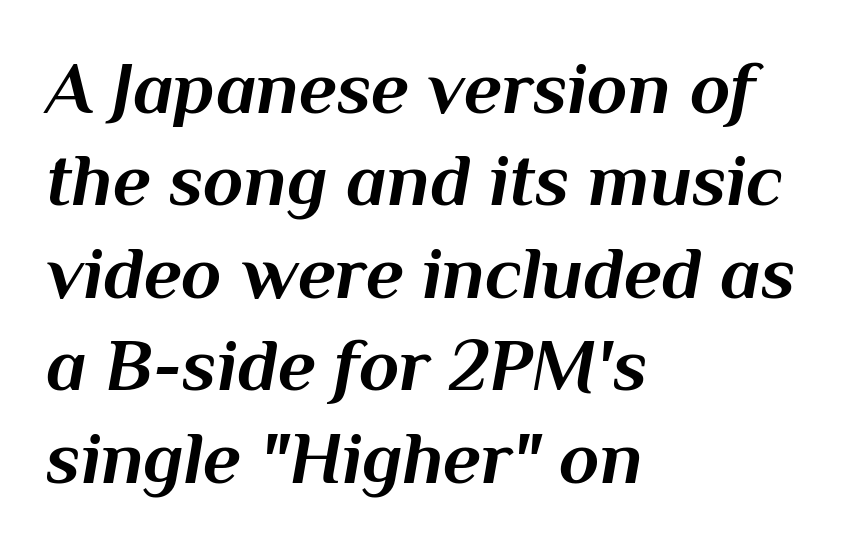
{"italic": "yes", "lean": "right", "slant_degrees": 10, "bold": "yes", "weight": "bold", "width": "normal", "stroke_contrast": "medium", "x_height": "medium", "monospaced": "no", "underline": "no", "align": "left", "line_spacing": "normal", "line_spacing_ratio": 1.25, "letter_spacing": "normal", "letter_spacing_em": 0.0, "glyph_px": 74}
